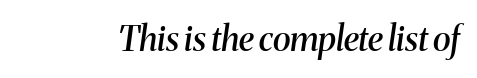
Slightly chunky letters — semibold, I'd say, not full bold. Examine the stroke ends and you'll spot serifs. Characters are canted at an angle relative to the baseline's perpendicular. Each letter keeps its own natural width here, so spacing adapts to shape.
